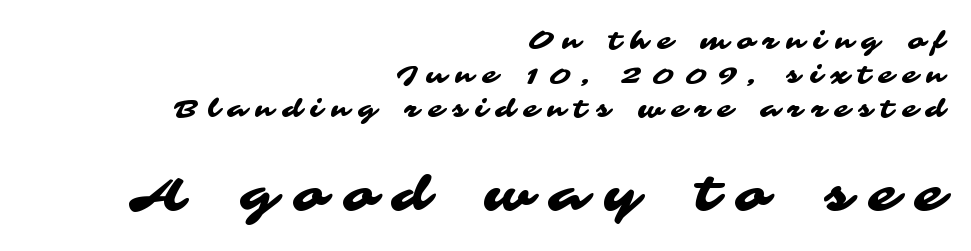
{"serif": "no", "width": "wide", "stroke_contrast": "medium", "x_height": "medium", "monospaced": "no", "underline": "no", "align": "right", "line_spacing": "normal", "line_spacing_ratio": 1.42, "letter_spacing": "wide", "letter_spacing_em": 0.39, "larger_block": "second", "size_ratio": 1.96, "glyph_px": 47}
